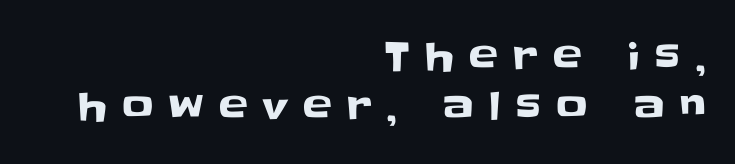
The line texture is sparse and dotted thanks to wide tracking. The letters stand straight up with perfectly vertical stems. These lines sit exactly where default settings would place them. Anything drawn beneath the words? Only blank space.
